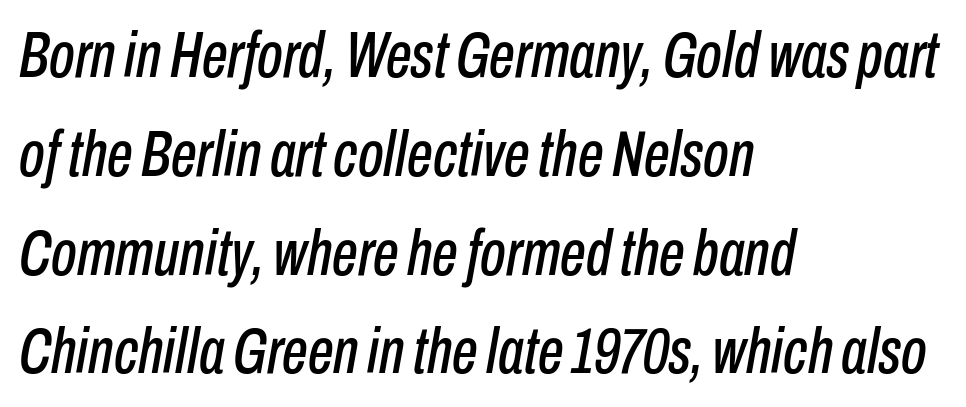
{"italic": "yes", "lean": "right", "slant_degrees": 10, "width": "condensed", "stroke_contrast": "low", "x_height": "medium", "monospaced": "no", "underline": "no", "align": "left", "line_spacing": "normal", "line_spacing_ratio": 1.52, "letter_spacing": "normal", "letter_spacing_em": 0.0, "glyph_px": 65}
